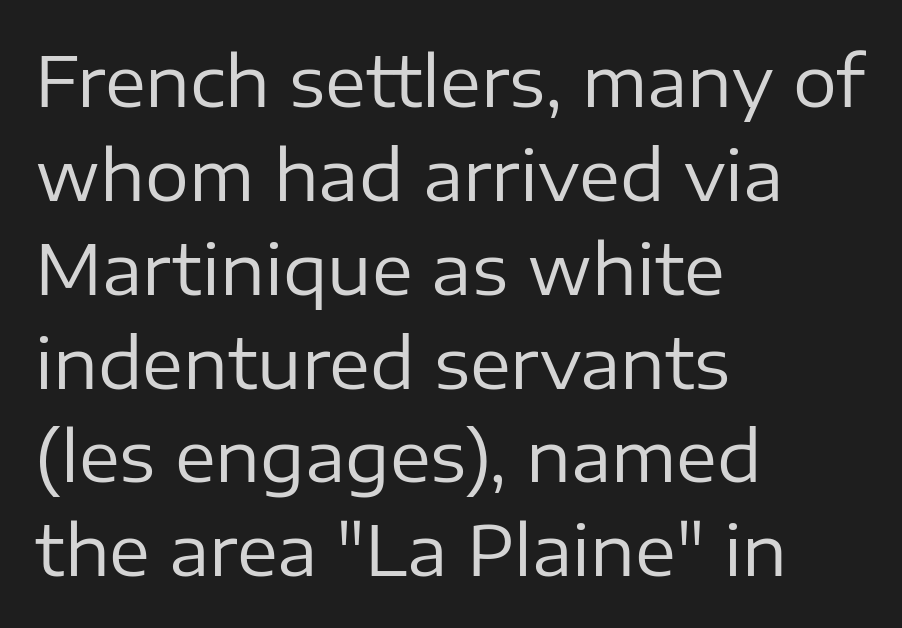
The font is comparable to plain body text, perhaps lighter. The leading is moderate, giving the passage an even texture. Is there any slant? The stems are plumb. The horizontal fit of the characters is conventional and even. The passage shown is typed in a proportional face where columns would drift. Teacher's note: observe the even left margin — that is flush-left alignment.
